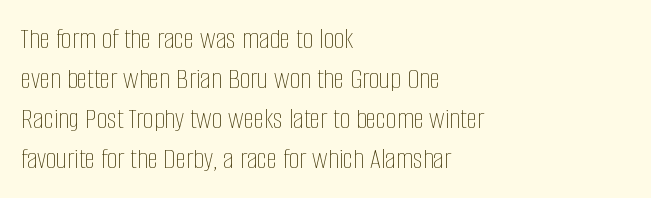
{"italic": "no", "bold": "no", "weight": "thin", "width": "condensed", "stroke_contrast": "low", "x_height": "large", "monospaced": "no", "underline": "no", "align": "left", "line_spacing": "normal", "line_spacing_ratio": 1.33, "letter_spacing": "normal", "letter_spacing_em": 0.0, "glyph_px": 30}
